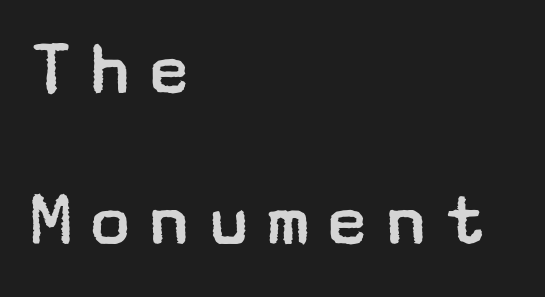
{"serif": "no", "italic": "no", "bold": "no", "weight": "regular", "width": "wide", "stroke_contrast": "low", "x_height": "medium", "underline": "no", "align": "left", "line_spacing_ratio": 1.89, "glyph_px": 80}
